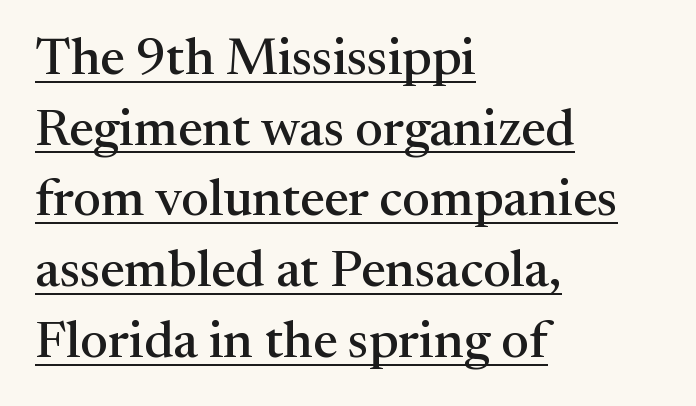
The image shows 52 px serif type, upright; set left-aligned, normal line spacing (1.36x), normal letter spacing, underlined; medium stroke contrast and a medium x-height.
